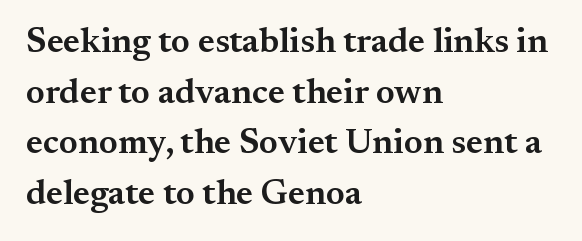
Proportional: the letters do not fall into vertical columns. The gaps between neighbouring characters are ordinary and unremarkable. Typeset ragged right — the left edge is the straight one. Rule under the text: the space is simply empty.
